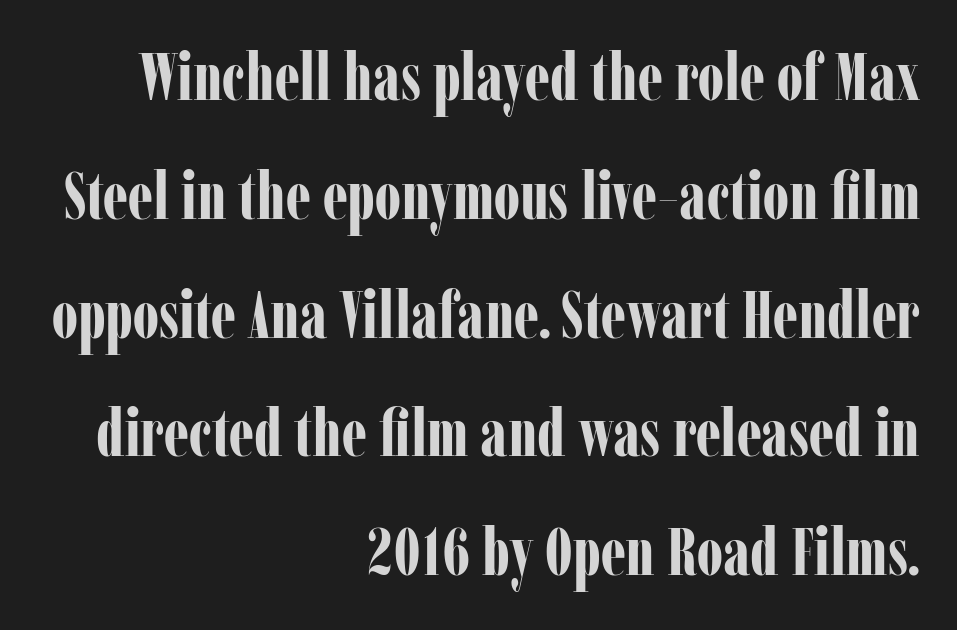
The image shows 66 px bold, condensed serif type, upright; set right-aligned, line spacing 1.8x, normal letter spacing, not underlined; low stroke contrast and a medium x-height.
